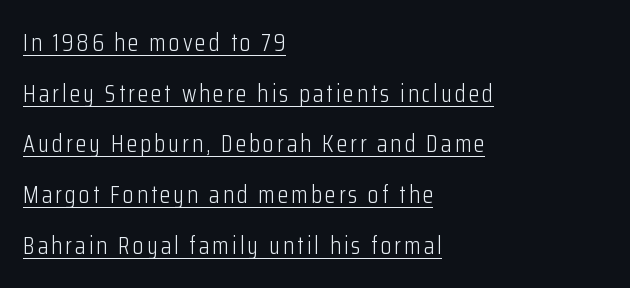
The specimen reads as upright at a glance. The passage is arranged the way most books set body copy — flush left. The strokes carry an ordinary text weight at most. The passage shown is underscored from start to finish. Students, observe: this is what heavily led, spacious text looks like.
